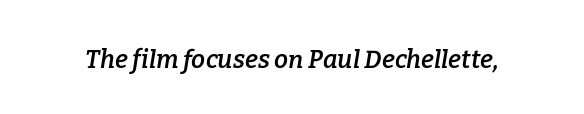
{"italic": "yes", "lean": "right", "slant_degrees": 9, "bold": "semi", "underline": "no", "letter_spacing": "normal", "letter_spacing_em": 0.0, "glyph_px": 25}
